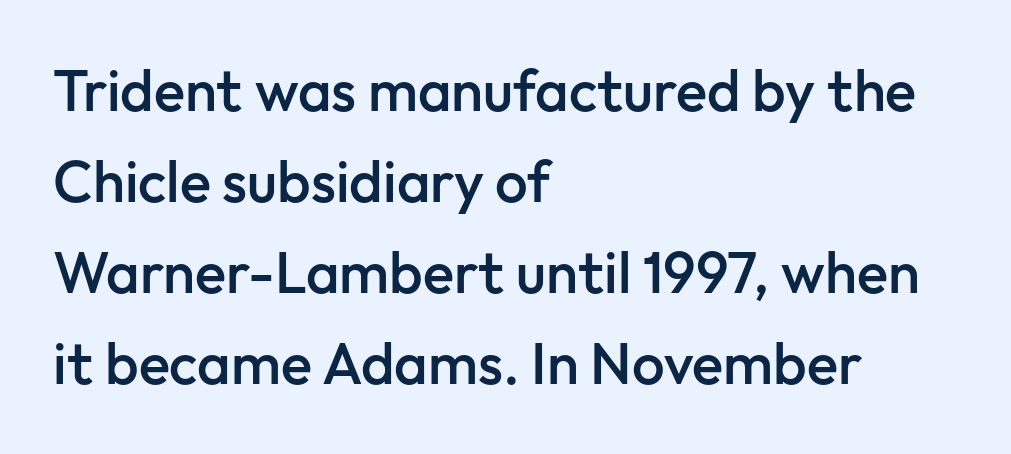
The image shows 58 px semibold sans-serif type, upright; set left-aligned, normal line spacing (1.57x), normal letter spacing, not underlined; low stroke contrast and a medium x-height.
